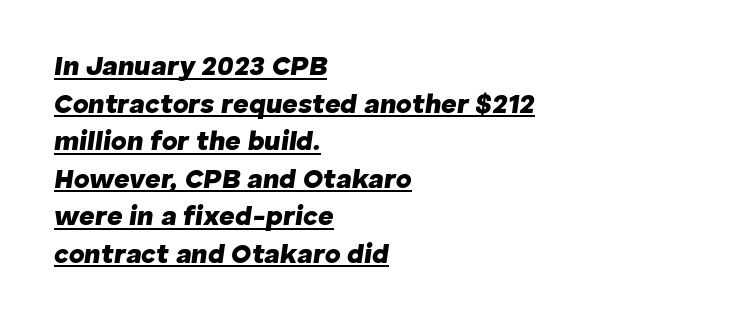
Q: Is the text bold? A: Yes.
Q: Is the text italic (slanted)? A: Yes, it leans right by about 8 degrees.
Q: Is the text underlined? A: Yes.
Q: How is the paragraph aligned? A: Left-aligned.
Q: Is the spacing between letters normal or unusually wide? A: Normal.
Q: Is the spacing between lines tight, normal or loose? A: Normal.
